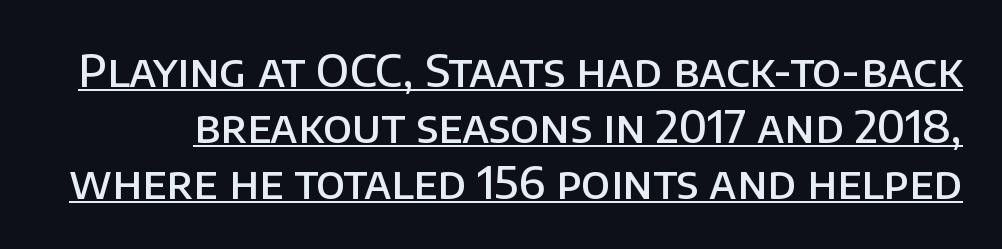
The image shows 45 px semibold sans-serif type, upright; set line spacing 1.24x, normal letter spacing, underlined; low stroke contrast and a large x-height.
